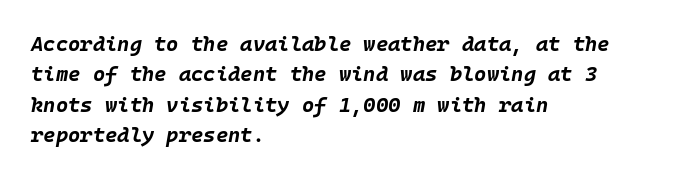
The sample has been set heavy, in full bold. The words here are not underlined. Standard letterfit; no display-style spreading of the glyphs. It's the slanting kind of type.
